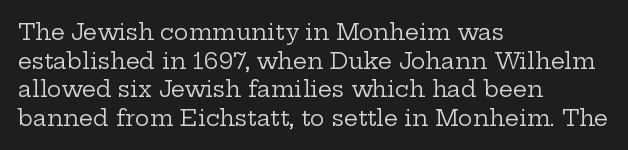
The image shows 22 px text type, upright; set left-aligned, normal line spacing (1.3x), normal letter spacing, not underlined.
